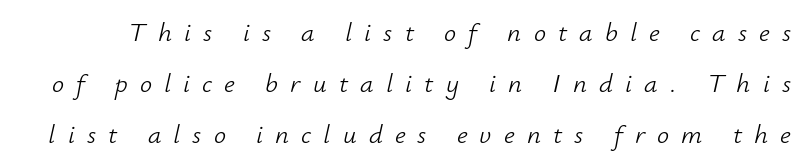
Q: Is the text bold? A: No.
Q: Is the text italic (slanted)? A: Yes, it leans right by about 12 degrees.
Q: Is the text underlined? A: No.
Q: Is the spacing between letters normal or unusually wide? A: Unusually wide.
